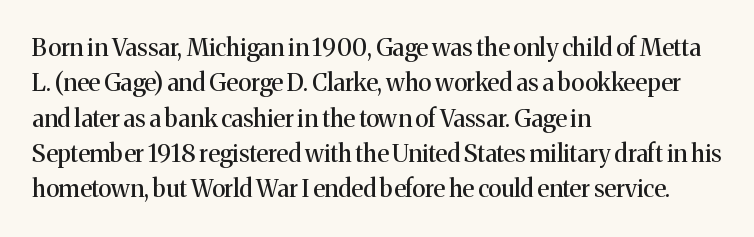
Q: Is the text italic (slanted)? A: No, it is upright.
Q: Is the text underlined? A: No.
Q: How is the paragraph aligned? A: Left-aligned.
Q: Is the spacing between letters normal or unusually wide? A: Normal.
Q: Is the spacing between lines tight, normal or loose? A: Normal.
